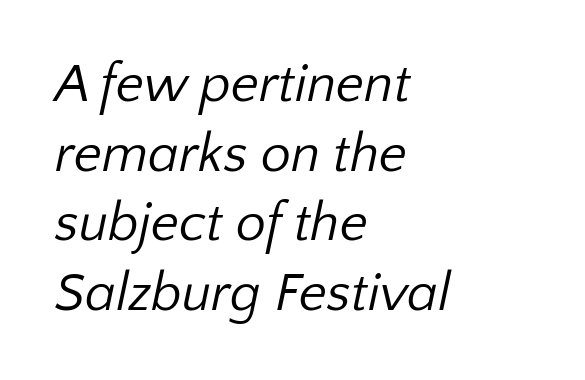
The image shows 54 px regular-weight sans-serif type; set left-aligned, normal line spacing (1.29x), normal letter spacing, not underlined; low stroke contrast and a medium x-height.
